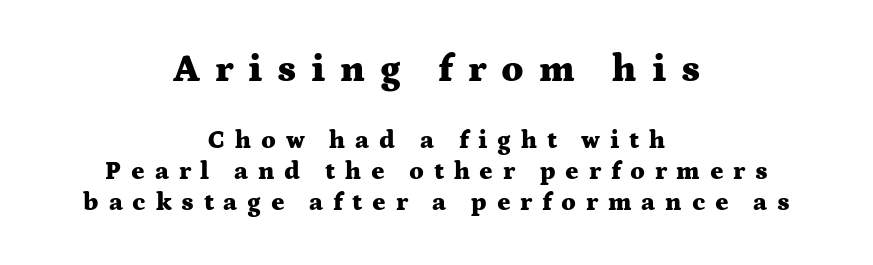
Clear beneath every line of the passage. Layout note: lines centered. Larger block? The one above; the one below is distinctly smaller. How are the letters spaced? Widely, with obvious added tracking.
